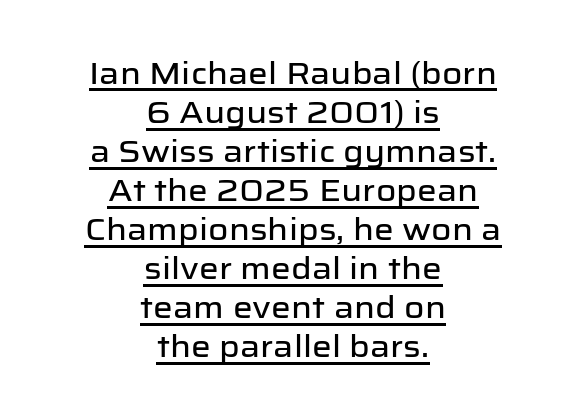
The image shows 31 px sans-serif type, upright; set centered, normal line spacing (1.26x), normal letter spacing, underlined; low stroke contrast and a medium x-height.
